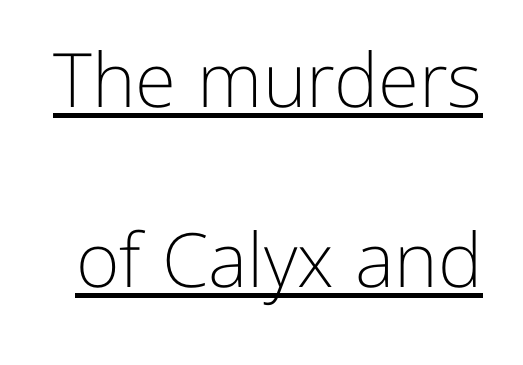
The letters look calm and open, with moderate or lighter stems. The lettering holds an erect, upright posture throughout. If you measured baseline to baseline, you'd find a long distance. This sample uses plain, unmodified letter spacing.
